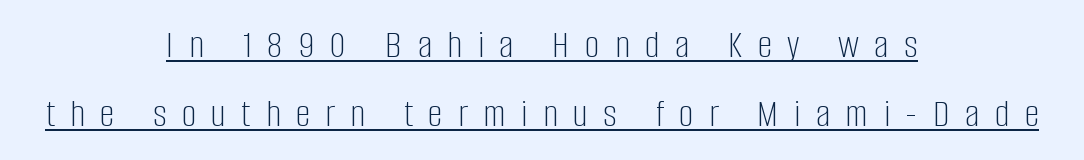
Line starts and ends both wander, symmetrically. A typesetter would call this proportional, since set widths differ per character. How are the letters spaced? Widely, with obvious added tracking. This rendering employs a face without finishing strokes, i.e., a sans-serif.
